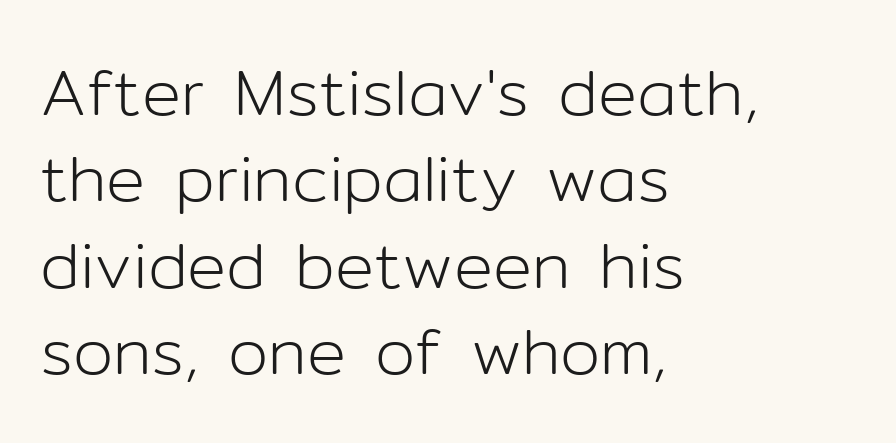
The image shows 65 px light sans-serif type, upright; set left-aligned, normal line spacing (1.33x), normal letter spacing, not underlined; low stroke contrast and a medium x-height.
